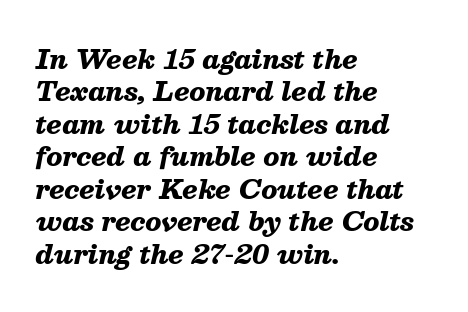
The rag falls on the right side of this text block. This is heavy type, rendered in bold. The zone under the glyphs is completely vacant. Leading matches the norm, producing a regular column.
